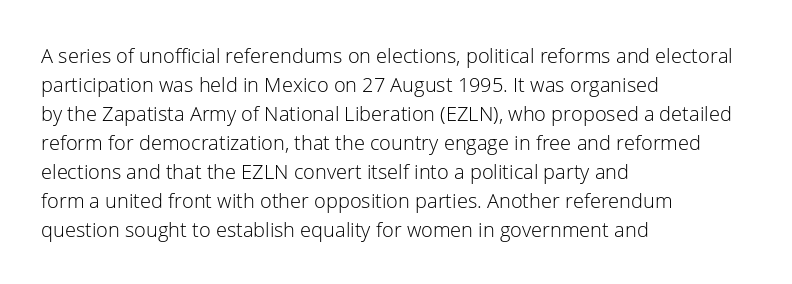
Beneath every word, the page is bare. Stems here are at most as thick as an everyday book face. When letters stand straight like this, we call the style roman or upright. This rendering leaves character spacing at its baseline value. The rendering uses a moderate line-height, typical for paragraphs.
